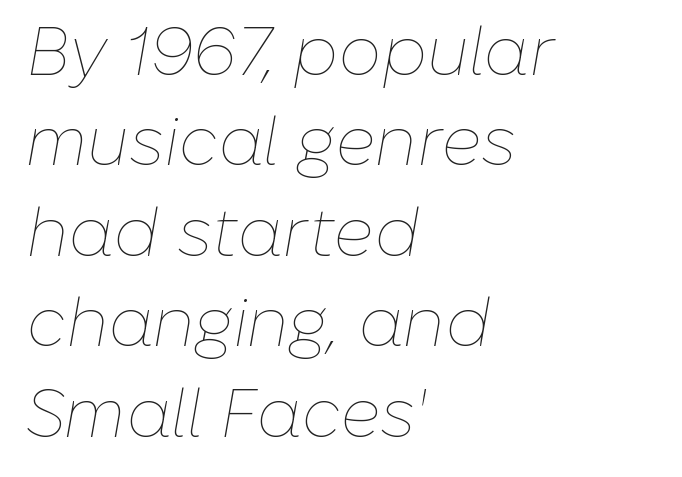
The image shows 68 px thin type, italic (leaning right); set left-aligned, normal line spacing (1.33x), normal letter spacing, not underlined; low stroke contrast and a medium x-height.
